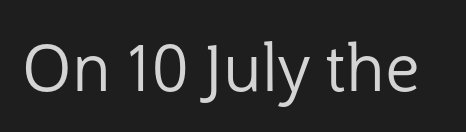
Standard letterfit; no display-style spreading of the glyphs. Nothing sits at the stroke ends, so this counts as sans-serif. Each row of text sits above clean, open space. Weight: not bold — regular or lighter.
